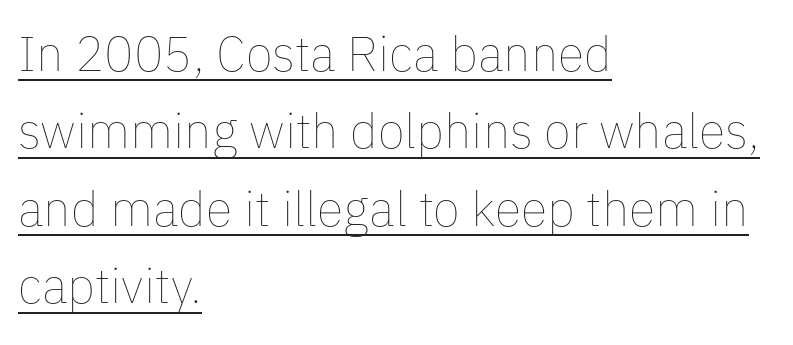
The rendering uses a moderate line-height, typical for paragraphs. A typesetter would call this zero additional tracking. The strokes are not fattened; the text isn't bold. Proportional: the letters do not fall into vertical columns.
